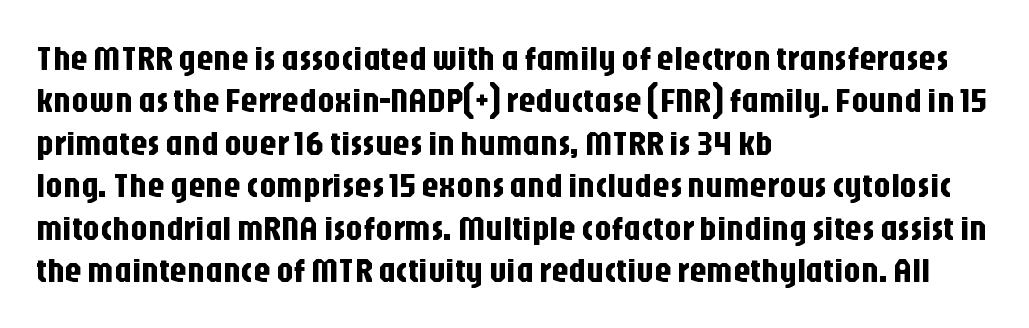
Anything drawn beneath the words? Only blank space. Letterform terminals end flat and unadorned throughout the passage. The passage is arranged the way most books set body copy — flush left. The horizontal fit of the characters is conventional and even. Notice how descenders clear the ascenders below comfortably — that's standard leading.
